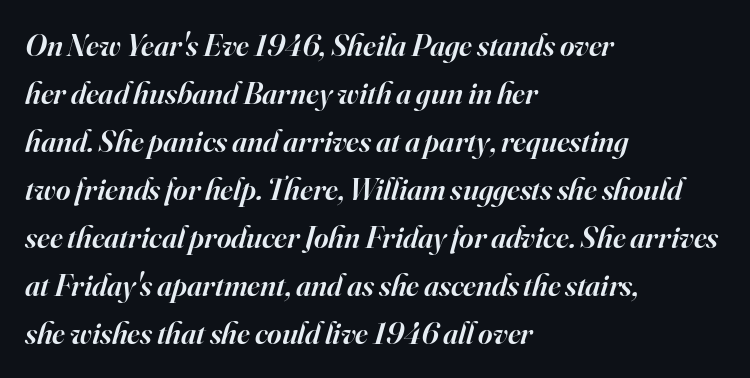
The image shows 31 px semibold serif type, italic (leaning right); set left-aligned, normal line spacing (1.55x), normal letter spacing, not underlined; high stroke contrast and a small x-height.
